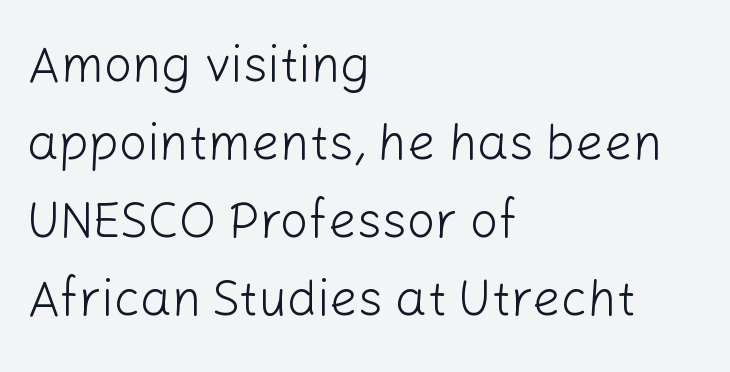
Q: Is the text bold? A: No.
Q: Is the text italic (slanted)? A: No, it is upright.
Q: Is the typeface a serif or a sans-serif typeface? A: Sans-serif.
Q: Is the text underlined? A: No.
Q: How is the paragraph aligned? A: Left-aligned.
Q: Is the spacing between letters normal or unusually wide? A: Normal.
Q: Is the spacing between lines tight, normal or loose? A: Normal.
Q: Width (condensed, normal, or wide)? A: Normal.
Q: Stroke contrast? A: Low.
Q: x-height? A: Medium.
Q: Monospaced? A: No.
